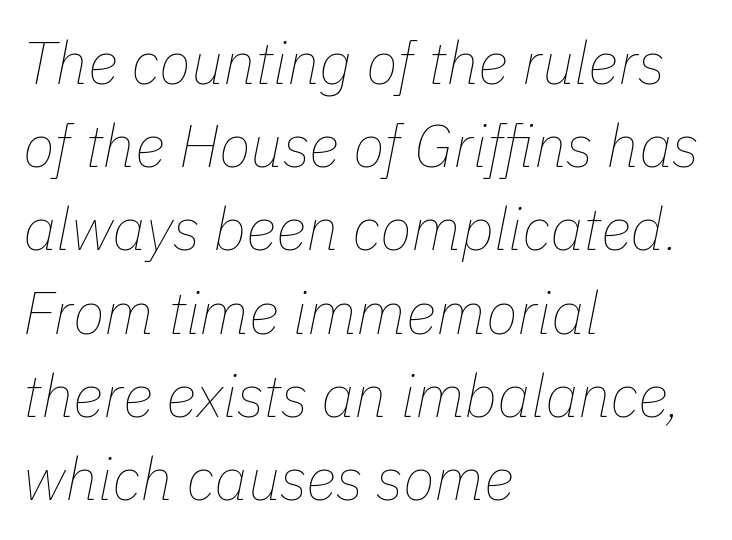
The image shows 59 px thin type, italic (leaning right); set left-aligned, normal line spacing (1.41x), normal letter spacing, not underlined; low stroke contrast and a medium x-height.
